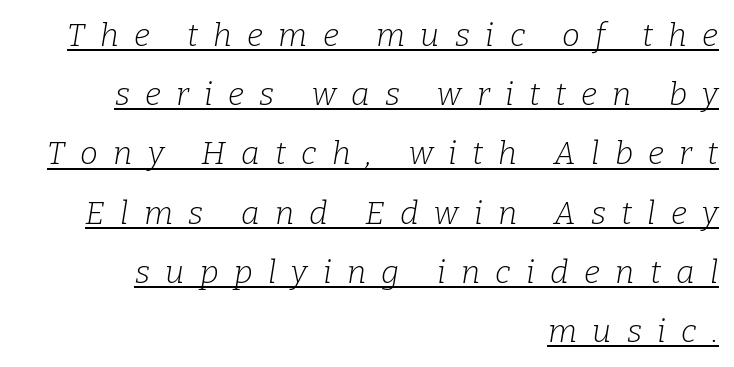
Q: Is the text bold? A: No.
Q: Is the text italic (slanted)? A: Yes, it leans right by about 9 degrees.
Q: Is the typeface a serif or a sans-serif typeface? A: Serif.
Q: Is the text underlined? A: Yes.
Q: How is the paragraph aligned? A: Right-aligned.
Q: Is the spacing between letters normal or unusually wide? A: Unusually wide.
Q: Width (condensed, normal, or wide)? A: Normal.
Q: Stroke contrast? A: Low.
Q: x-height? A: Medium.
Q: Monospaced? A: No.
